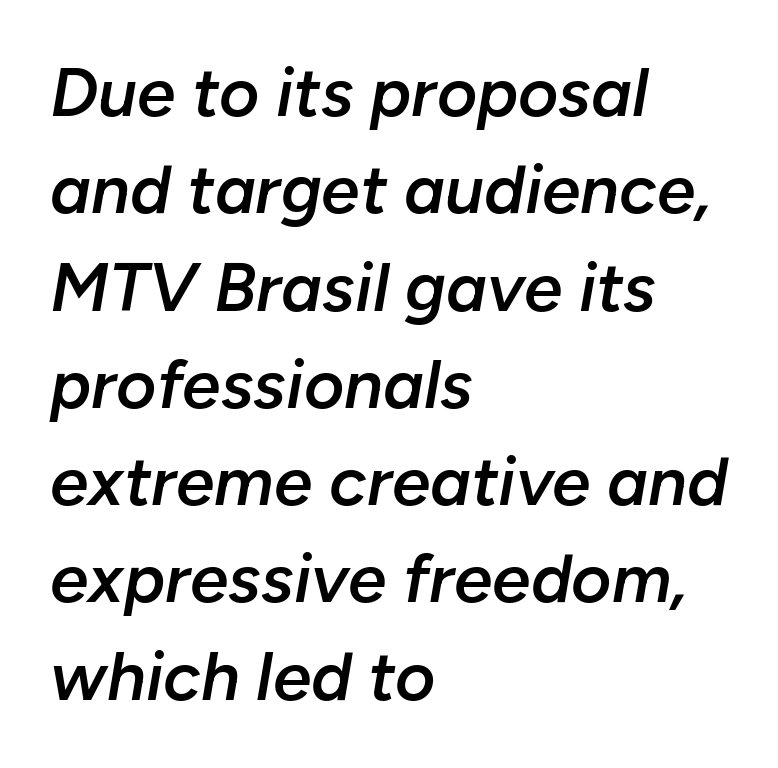
Each row of text sits above clean, open space. Character widths vary here, with narrow letters taking less room than wide ones. The text block is weighted toward the left margin, trailing off unevenly rightward. Interline gaps are of average width in this sample.
